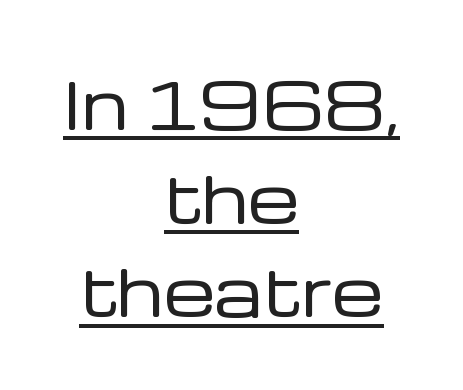
The image shows 65 px regular-weight sans-serif type, upright; set centered, normal line spacing (1.44x), normal letter spacing, underlined; low stroke contrast and a medium x-height.
